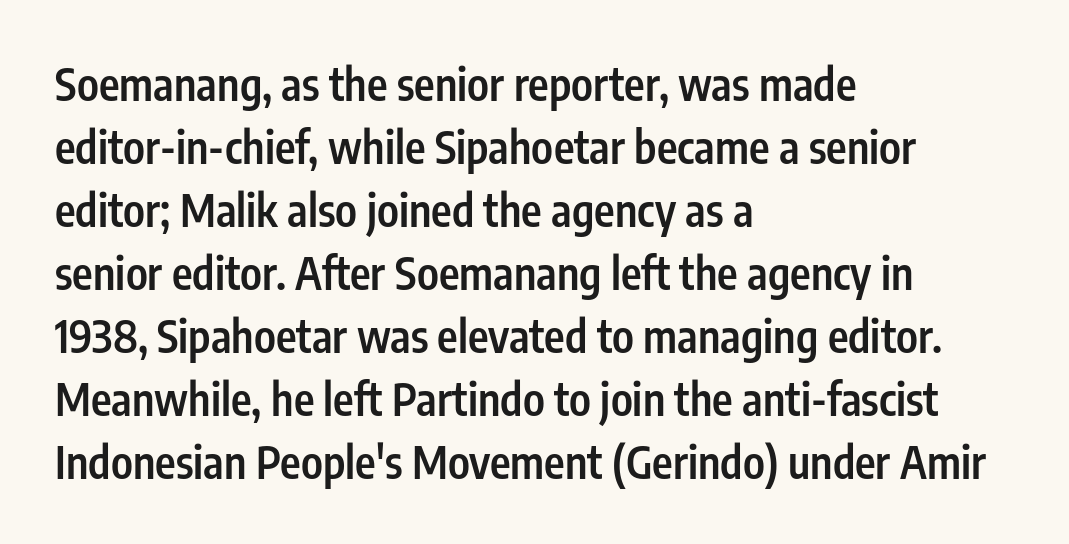
Typographic density is moderately raised because the face is semibold. No italicization has been applied; the sample stays upright. The words here are not underlined. Is the letter spacing exaggerated? No — it looks like the ordinary default.
